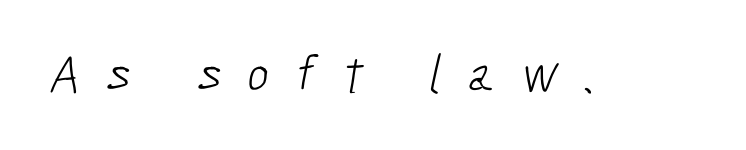
{"serif": "no", "bold": "no", "weight": "light", "width": "condensed", "stroke_contrast": "low", "x_height": "medium", "monospaced": "no", "underline": "no", "letter_spacing": "wide", "letter_spacing_em": 0.48, "glyph_px": 53}
